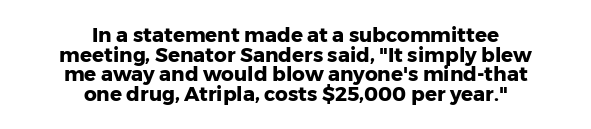
Every character sits straight up, as roman type does. The strokes are fattened all the way to bold. Observe the ordinary spacing: letters are neighbours, not strangers. Horizontal alignment here is central, giving a formal, balanced look. The specimen omits any rule beneath the text block's lines.
